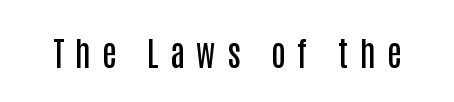
Q: Is the text bold? A: Semi-bold.
Q: Is the text italic (slanted)? A: No, it is upright.
Q: Is the typeface a serif or a sans-serif typeface? A: Sans-serif.
Q: Is the text underlined? A: No.
Q: Is the spacing between letters normal or unusually wide? A: Unusually wide.
Q: Width (condensed, normal, or wide)? A: Condensed.
Q: Stroke contrast? A: Low.
Q: x-height? A: Large.
Q: Monospaced? A: No.
